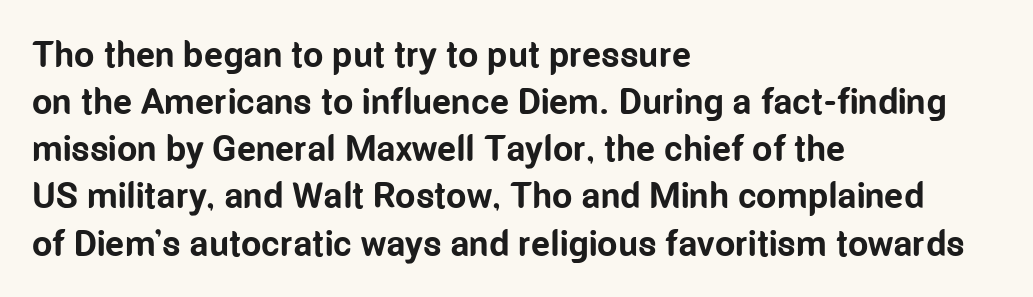
Q: Is the text bold? A: Yes.
Q: Is the text italic (slanted)? A: No, it is upright.
Q: Is the typeface a serif or a sans-serif typeface? A: Sans-serif.
Q: Is the text underlined? A: No.
Q: How is the paragraph aligned? A: Left-aligned.
Q: Is the spacing between letters normal or unusually wide? A: Normal.
Q: Is the spacing between lines tight, normal or loose? A: Normal.
Q: Width (condensed, normal, or wide)? A: Condensed.
Q: Stroke contrast? A: Low.
Q: x-height? A: Medium.
Q: Monospaced? A: No.
